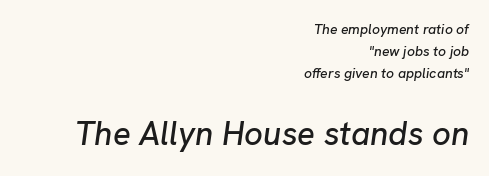
Q: Is the text italic (slanted)? A: Yes, it leans right by about 8 degrees.
Q: Is the text underlined? A: No.
Q: How is the paragraph aligned? A: Right-aligned.
Q: Is the spacing between letters normal or unusually wide? A: Normal.
Q: Is the spacing between lines tight, normal or loose? A: Normal.
Q: Which block of text is set in a larger size, the first (top) or the second (bottom)? A: The second (bottom) one.
Q: Width (condensed, normal, or wide)? A: Normal.
Q: Stroke contrast? A: Low.
Q: x-height? A: Medium.
Q: Monospaced? A: No.
